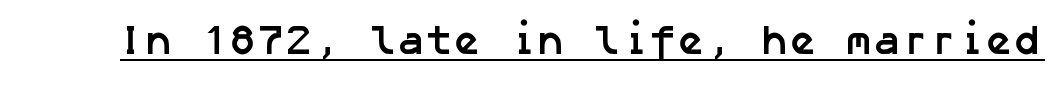
The image shows 42 px semibold sans-serif type; set normal letter spacing, underlined; low stroke contrast and a medium x-height.
